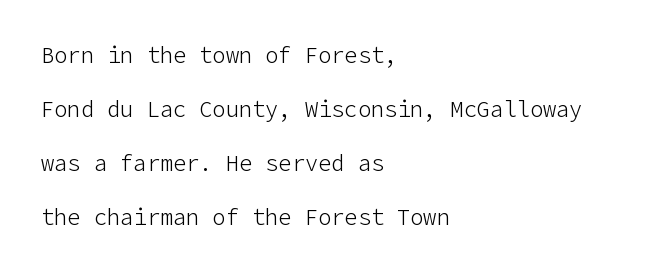
This sample uses an upright cut, with every glyph sitting square on the baseline. Loosely led — the rows are spread out. Here the glyphs are tracked normally, forming tight word shapes. Vertical stems look standard width or narrower in stroke. A classic flush-left, rag-right setting is used for this passage. The zone under the glyphs is completely vacant.
